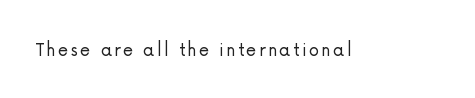
Q: Is the text bold? A: No.
Q: Is the text italic (slanted)? A: No, it is upright.
Q: Is the text underlined? A: No.
